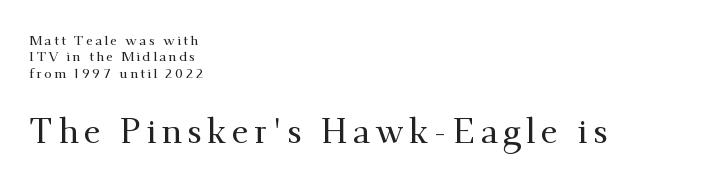
The image shows 34 px serif type, upright; set left-aligned, line spacing 1.17x, not underlined; the second (bottom) block is 2.43x larger; medium stroke contrast and a small x-height.
